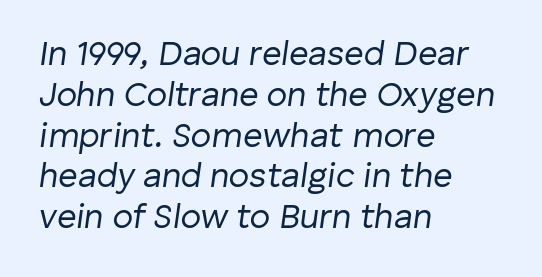
{"italic": "yes", "lean": "right", "slant_degrees": 8, "bold": "no", "weight": "regular", "width": "normal", "stroke_contrast": "low", "x_height": "medium", "monospaced": "no", "underline": "no", "align": "left", "line_spacing_ratio": 1.2, "letter_spacing": "normal", "letter_spacing_em": 0.0, "glyph_px": 34}
